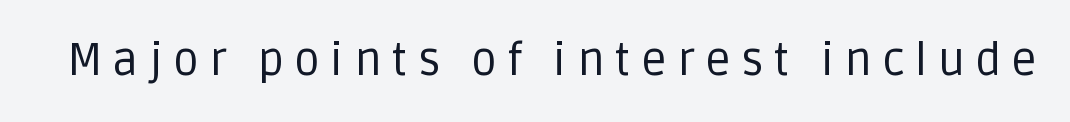
Is the letter spacing exaggerated? Yes — the characters are pushed far apart. Does the type have serifs? No, each stem ends abruptly. Looks like regular typesetting: each glyph gets only the width it needs. Unlike italic type, these characters show no tilt at all. Bold? No — there's no thickening of the strokes.
